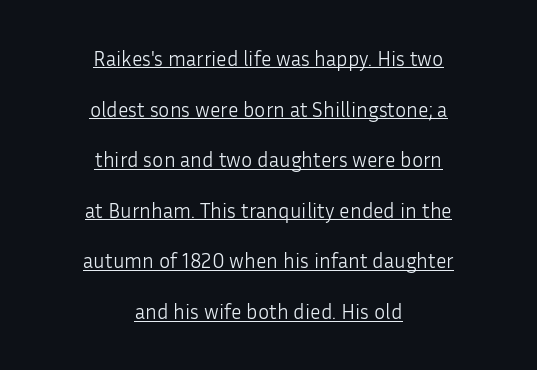
{"italic": "no", "bold": "no", "underline": "yes", "align": "center", "line_spacing": "loose", "line_spacing_ratio": 2.41, "letter_spacing": "normal", "letter_spacing_em": 0.0, "glyph_px": 21}
